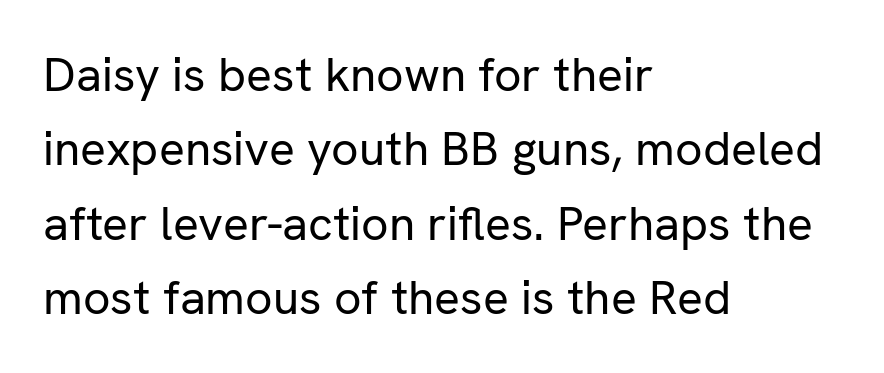
{"serif": "no", "italic": "no", "bold": "no", "weight": "regular", "width": "normal", "stroke_contrast": "low", "x_height": "medium", "monospaced": "no", "underline": "no", "align": "left", "line_spacing": "normal", "line_spacing_ratio": 1.55, "letter_spacing": "normal", "letter_spacing_em": 0.0, "glyph_px": 48}
